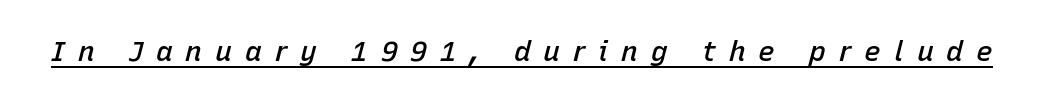
The image shows 28 px semibold type, italic (leaning right); set unusually wide letter spacing (+0.46 em), underlined; low stroke contrast and a medium x-height.
